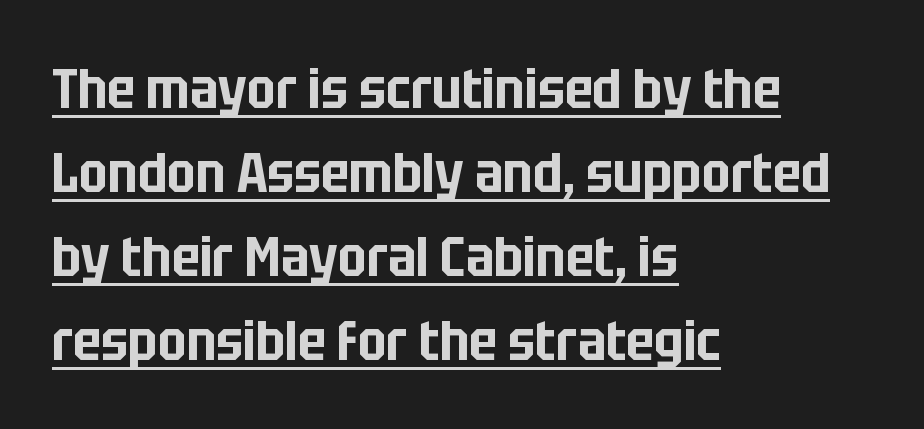
This rendering features underlined lettering. A typesetter would mark this as roman, not italic. These lines are composed in type without serifs. Nobody touched the tracking dial on this one. Horizontally, the lines are justified to the leading edge only.
